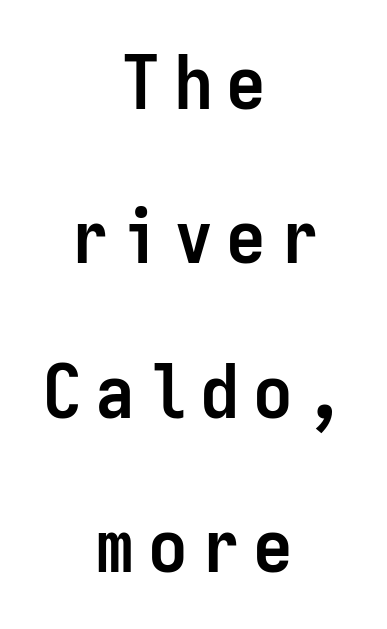
Q: Is the text bold? A: Yes.
Q: Is the text italic (slanted)? A: No, it is upright.
Q: Is the typeface a serif or a sans-serif typeface? A: Sans-serif.
Q: Is the text underlined? A: No.
Q: How is the paragraph aligned? A: Centered.
Q: Is the spacing between letters normal or unusually wide? A: Unusually wide.
Q: Is the spacing between lines tight, normal or loose? A: Loose.
Q: Width (condensed, normal, or wide)? A: Condensed.
Q: Stroke contrast? A: Low.
Q: x-height? A: Medium.
Q: Monospaced? A: Yes.
